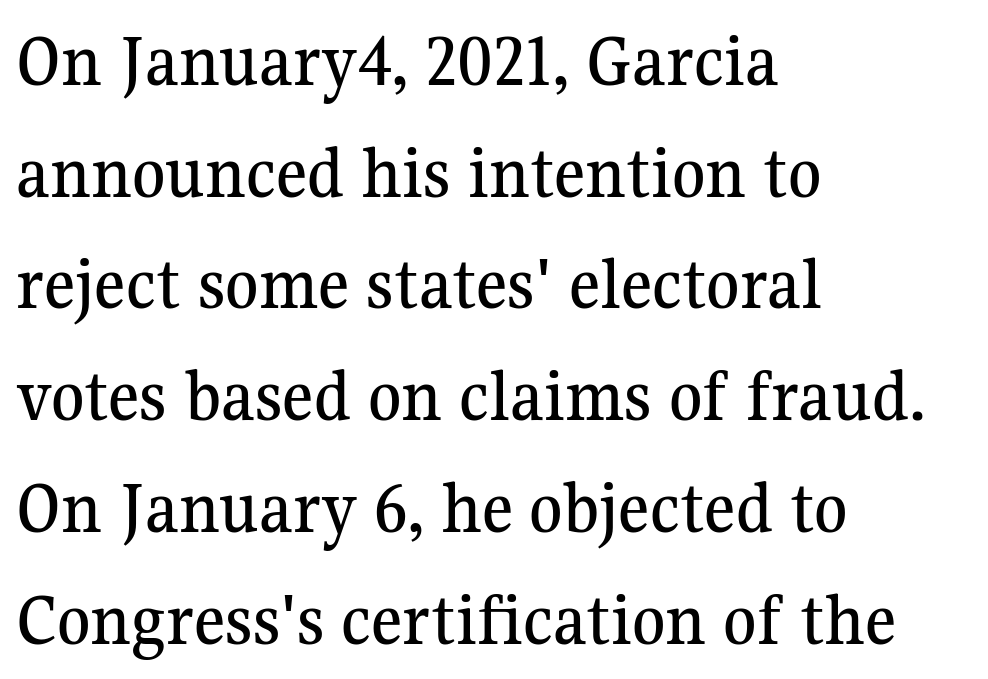
Q: Is the text italic (slanted)? A: No, it is upright.
Q: Is the typeface a serif or a sans-serif typeface? A: Serif.
Q: Is the text underlined? A: No.
Q: How is the paragraph aligned? A: Left-aligned.
Q: Is the spacing between letters normal or unusually wide? A: Normal.
Q: Is the spacing between lines tight, normal or loose? A: Normal.
Q: Width (condensed, normal, or wide)? A: Normal.
Q: Stroke contrast? A: Medium.
Q: x-height? A: Medium.
Q: Monospaced? A: No.
